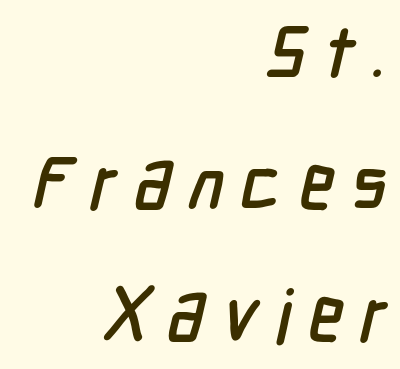
The image shows 73 px condensed sans-serif type; set right-aligned, line spacing 1.8x, unusually wide letter spacing (+0.23 em), not underlined; low stroke contrast and a medium x-height.
